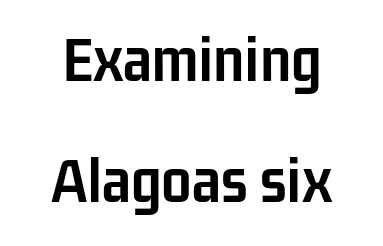
Q: Is the text bold? A: Yes.
Q: Is the text italic (slanted)? A: No, it is upright.
Q: Is the typeface a serif or a sans-serif typeface? A: Sans-serif.
Q: Is the text underlined? A: No.
Q: How is the paragraph aligned? A: Centered.
Q: Is the spacing between letters normal or unusually wide? A: Normal.
Q: Width (condensed, normal, or wide)? A: Condensed.
Q: Stroke contrast? A: Low.
Q: x-height? A: Medium.
Q: Monospaced? A: No.
